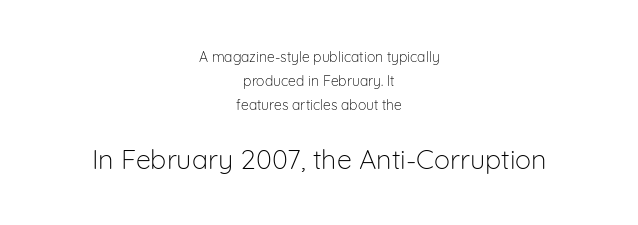
Q: Is the text bold? A: No.
Q: Is the text italic (slanted)? A: No, it is upright.
Q: Is the text underlined? A: No.
Q: How is the paragraph aligned? A: Centered.
Q: Is the spacing between letters normal or unusually wide? A: Normal.
Q: Which block of text is set in a larger size, the first (top) or the second (bottom)? A: The second (bottom) one.
